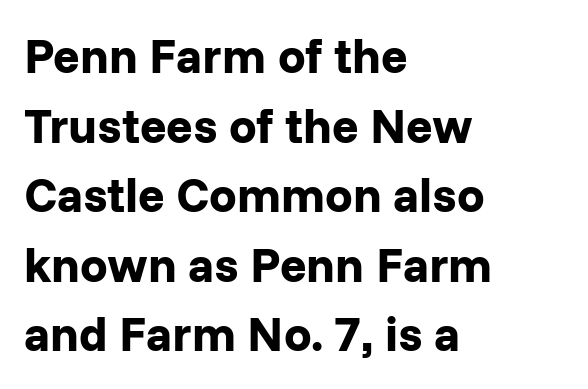
{"serif": "no", "italic": "no", "bold": "yes", "weight": "bold", "width": "normal", "stroke_contrast": "low", "x_height": "medium", "monospaced": "no", "underline": "no", "align": "left", "line_spacing": "normal", "line_spacing_ratio": 1.42, "letter_spacing": "normal", "letter_spacing_em": 0.0, "glyph_px": 49}
